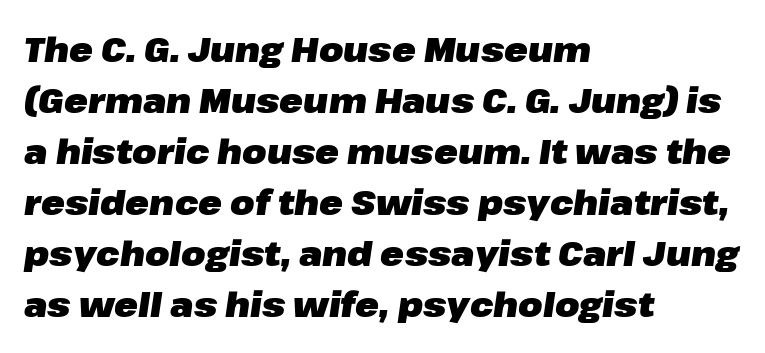
The rendering uses a bold face; every stroke is thick and dark. The lines sit at an ordinary, default distance from one another. No extra tracking has been applied to these lines. Line starts are locked; line ends wander. The letters advance in unequal steps, a hallmark of proportional type.
